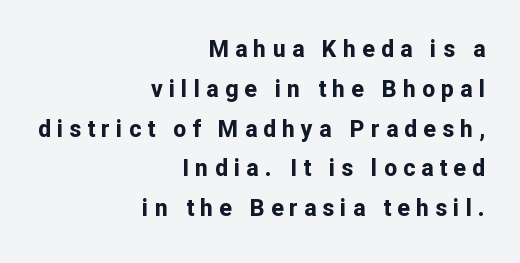
A dark, heavy texture on the line: the type is bold. The axis of the letterforms is exactly vertical. In terms of letterspacing, this is a distinctly airy, spread setting. These lines stack with their right ends in a neat column.
